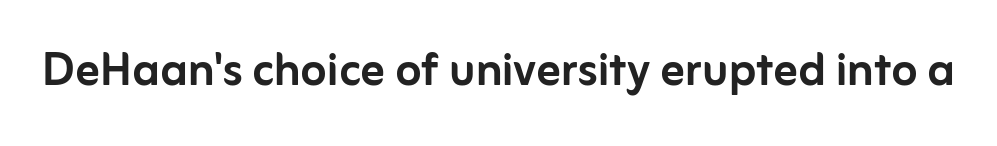
{"serif": "no", "italic": "no", "width": "normal", "stroke_contrast": "low", "x_height": "medium", "monospaced": "no", "underline": "no", "letter_spacing": "normal", "letter_spacing_em": 0.0, "glyph_px": 60}
